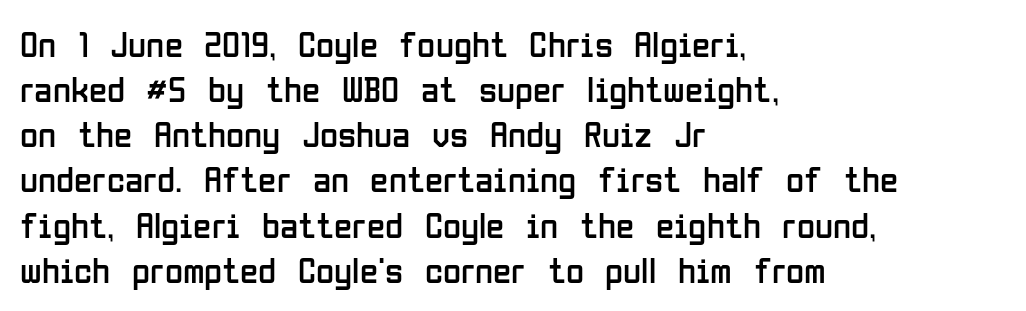
Q: Is the text bold? A: No.
Q: Is the text italic (slanted)? A: No, it is upright.
Q: Is the typeface a serif or a sans-serif typeface? A: Sans-serif.
Q: Is the text underlined? A: No.
Q: How is the paragraph aligned? A: Left-aligned.
Q: Is the spacing between letters normal or unusually wide? A: Normal.
Q: Width (condensed, normal, or wide)? A: Condensed.
Q: Stroke contrast? A: Low.
Q: x-height? A: Medium.
Q: Monospaced? A: No.
